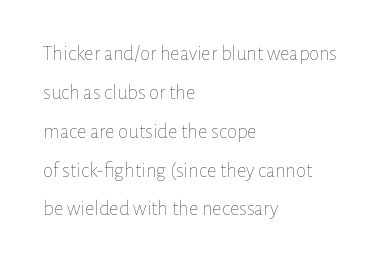
Q: Is the text bold? A: No.
Q: Is the text italic (slanted)? A: No, it is upright.
Q: Is the text underlined? A: No.
Q: How is the paragraph aligned? A: Left-aligned.
Q: Is the spacing between letters normal or unusually wide? A: Normal.
